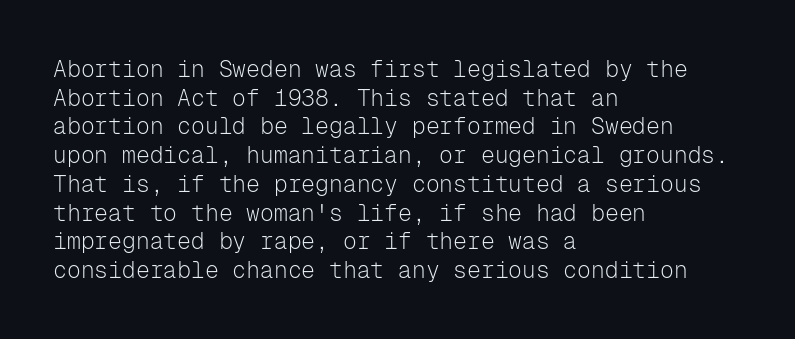
The lines sit at an ordinary, default distance from one another. The text block is weighted toward the left margin, trailing off unevenly rightward. Tracking value appears to be zero — textbook default spacing. Has an underline been added? It has not. Stroke mass is kept to a normal reading level or below.
